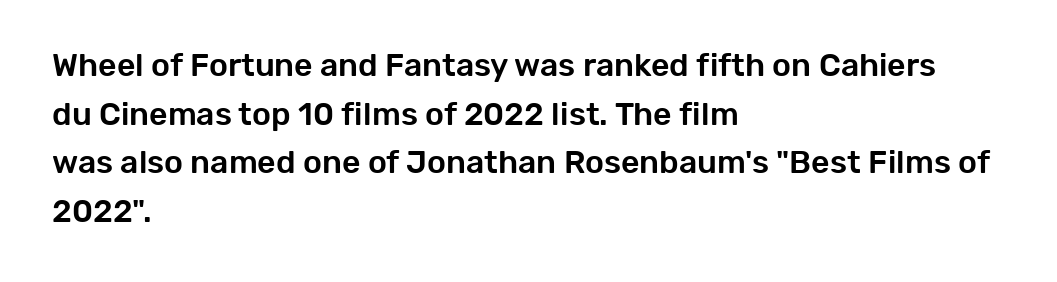
{"serif": "no", "italic": "no", "width": "normal", "stroke_contrast": "low", "x_height": "medium", "monospaced": "no", "underline": "no", "align": "left", "line_spacing": "normal", "line_spacing_ratio": 1.52, "letter_spacing": "normal", "letter_spacing_em": 0.0, "glyph_px": 32}
